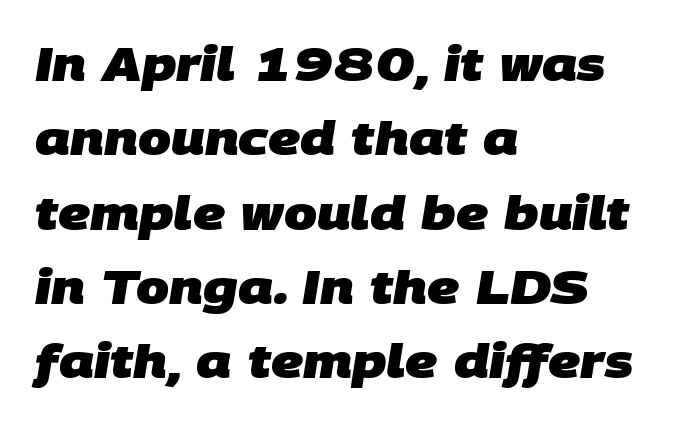
The image shows 47 px heavy sans-serif type; set left-aligned, normal line spacing (1.58x), normal letter spacing, not underlined; low stroke contrast and a large x-height.
